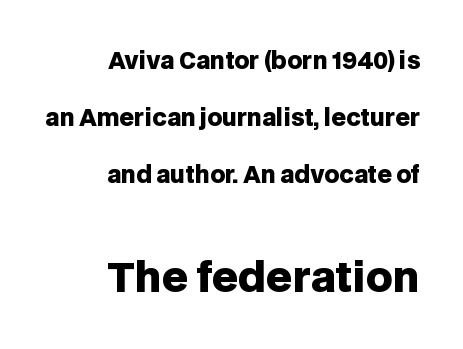
Q: Is the text bold? A: Yes.
Q: Is the text italic (slanted)? A: No, it is upright.
Q: Is the typeface a serif or a sans-serif typeface? A: Sans-serif.
Q: Is the text underlined? A: No.
Q: How is the paragraph aligned? A: Right-aligned.
Q: Is the spacing between letters normal or unusually wide? A: Normal.
Q: Is the spacing between lines tight, normal or loose? A: Loose.
Q: Which block of text is set in a larger size, the first (top) or the second (bottom)? A: The second (bottom) one.
Q: Width (condensed, normal, or wide)? A: Normal.
Q: Stroke contrast? A: Low.
Q: x-height? A: Large.
Q: Monospaced? A: No.
